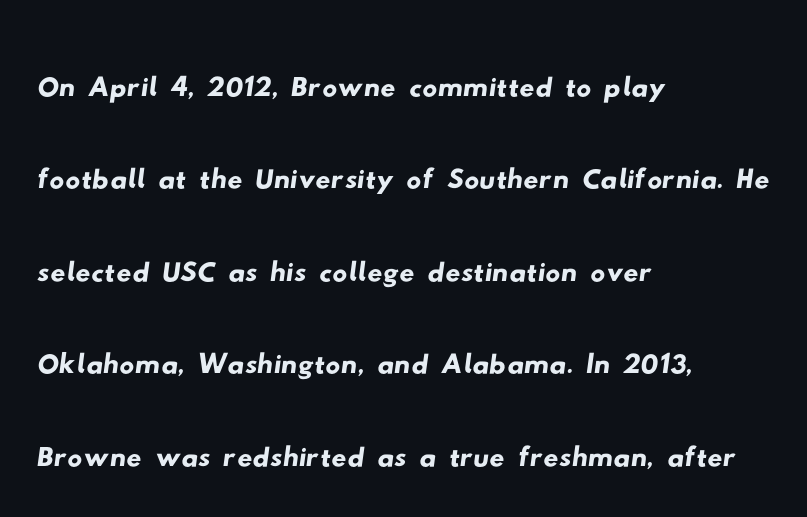
The rows are spaced the way most documents space them. The letterforms sit shoulder to shoulder at normal distance. Does the copy run flush right? No — it runs flush left. The rendering uses natural spacing where letterforms have individual widths. Letters rest on an invisible, unmarked baseline.
